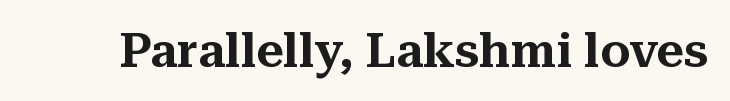
Q: Is the text italic (slanted)? A: No, it is upright.
Q: Is the typeface a serif or a sans-serif typeface? A: Serif.
Q: Is the text underlined? A: No.
Q: Is the spacing between letters normal or unusually wide? A: Normal.
Q: Width (condensed, normal, or wide)? A: Normal.
Q: Stroke contrast? A: Medium.
Q: x-height? A: Medium.
Q: Monospaced? A: No.
